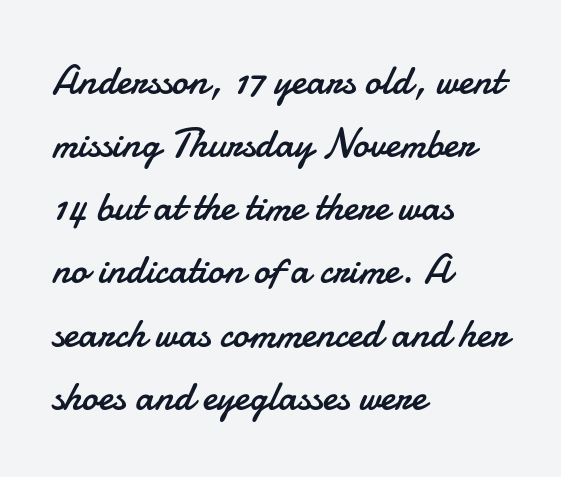
{"serif": "no", "bold": "no", "weight": "regular", "width": "normal", "stroke_contrast": "low", "x_height": "small", "monospaced": "no", "underline": "no", "align": "left", "line_spacing": "normal", "line_spacing_ratio": 1.54, "letter_spacing": "normal", "letter_spacing_em": 0.0, "glyph_px": 41}
